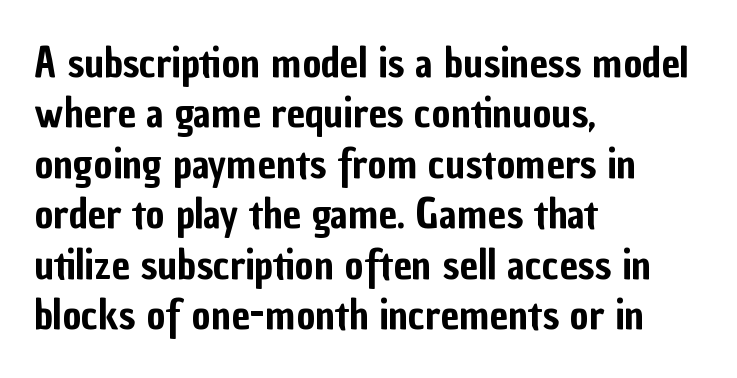
The image shows 41 px condensed sans-serif type, upright; set left-aligned, line spacing 1.23x, normal letter spacing, not underlined; low stroke contrast and a medium x-height.
